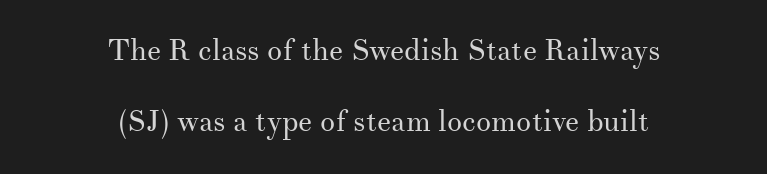
The image shows 30 px regular-weight serif type, upright; set centered, loose line spacing (2.36x), normal letter spacing, not underlined; medium stroke contrast and a small x-height.
